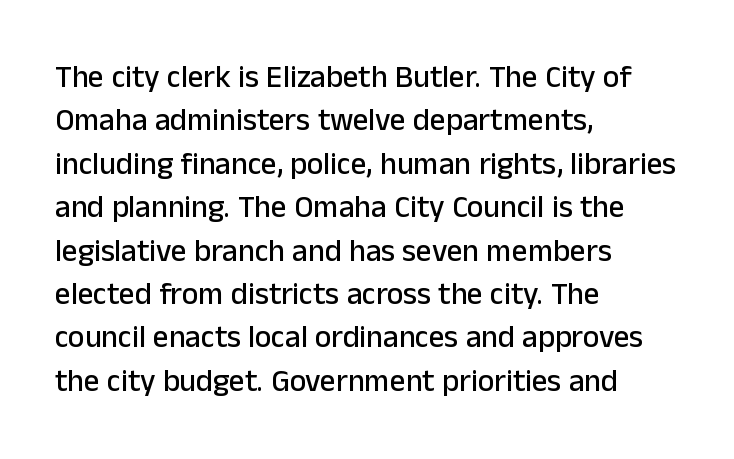
{"serif": "no", "italic": "no", "width": "normal", "stroke_contrast": "low", "x_height": "medium", "monospaced": "no", "underline": "no", "align": "left", "line_spacing": "normal", "line_spacing_ratio": 1.4, "letter_spacing": "normal", "letter_spacing_em": 0.0, "glyph_px": 31}
